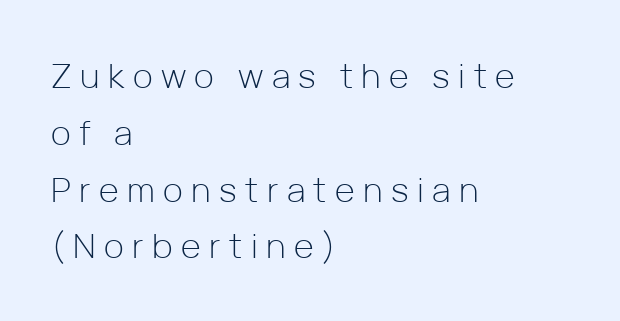
{"serif": "no", "italic": "no", "bold": "no", "weight": "light", "width": "normal", "stroke_contrast": "low", "x_height": "medium", "monospaced": "no", "underline": "no", "align": "left", "line_spacing": "normal", "line_spacing_ratio": 1.67, "letter_spacing": "wide", "letter_spacing_em": 0.25, "glyph_px": 34}
